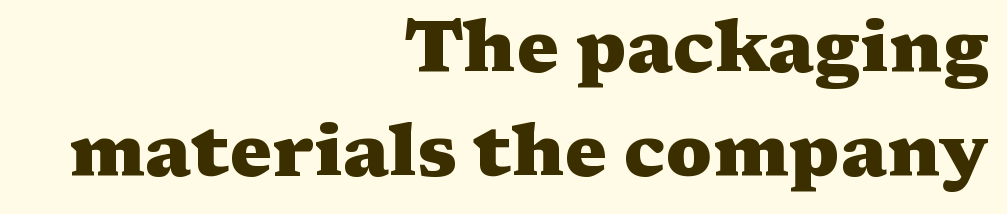
Q: Is the text bold? A: Yes.
Q: Is the text italic (slanted)? A: No, it is upright.
Q: Is the typeface a serif or a sans-serif typeface? A: Serif.
Q: Is the text underlined? A: No.
Q: How is the paragraph aligned? A: Right-aligned.
Q: Is the spacing between letters normal or unusually wide? A: Normal.
Q: Is the spacing between lines tight, normal or loose? A: Normal.
Q: Width (condensed, normal, or wide)? A: Wide.
Q: Stroke contrast? A: Medium.
Q: x-height? A: Medium.
Q: Monospaced? A: No.
